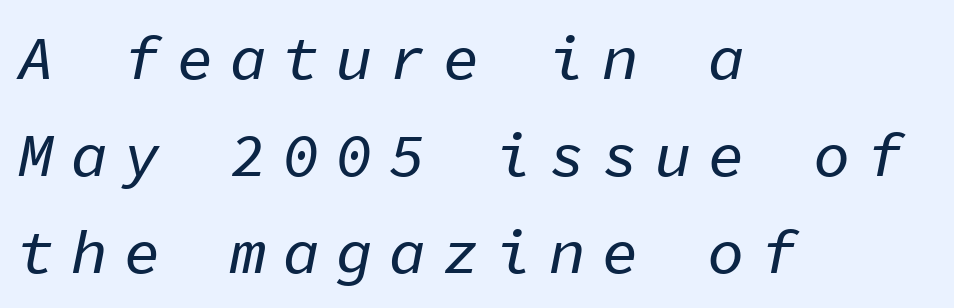
Q: Is the text italic (slanted)? A: Yes, it leans right by about 11 degrees.
Q: Is the text underlined? A: No.
Q: How is the paragraph aligned? A: Left-aligned.
Q: Is the spacing between letters normal or unusually wide? A: Unusually wide.
Q: Is the spacing between lines tight, normal or loose? A: Normal.
Q: Width (condensed, normal, or wide)? A: Normal.
Q: Stroke contrast? A: Low.
Q: x-height? A: Medium.
Q: Monospaced? A: Yes.
